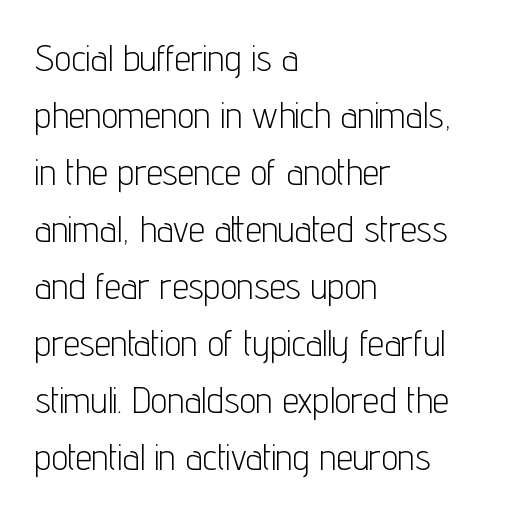
{"serif": "no", "italic": "no", "bold": "no", "weight": "light", "width": "condensed", "stroke_contrast": "low", "x_height": "medium", "monospaced": "no", "underline": "no", "align": "left", "line_spacing": "normal", "line_spacing_ratio": 1.54, "letter_spacing": "normal", "letter_spacing_em": 0.0, "glyph_px": 37}
